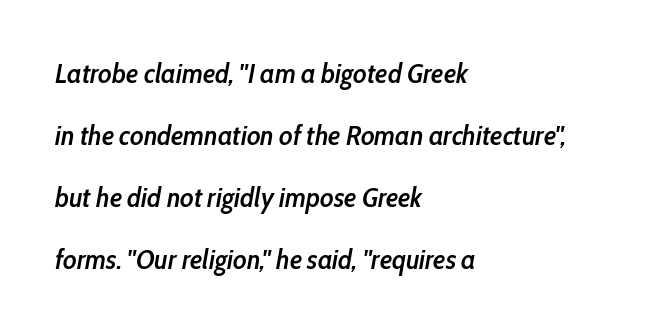
The image shows 28 px semibold, condensed type, italic (leaning right); set left-aligned, loose line spacing (2.22x), normal letter spacing, not underlined; low stroke contrast and a medium x-height.
